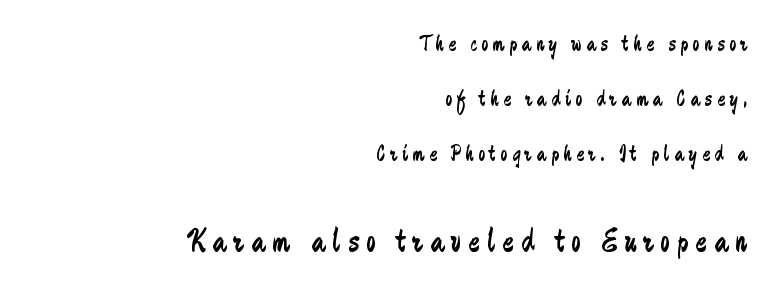
{"serif": "no", "bold": "no", "weight": "regular", "width": "condensed", "stroke_contrast": "low", "x_height": "medium", "monospaced": "no", "underline": "no", "align": "right", "line_spacing": "loose", "line_spacing_ratio": 2.39, "letter_spacing": "wide", "letter_spacing_em": 0.21, "larger_block": "second", "size_ratio": 1.48, "glyph_px": 34}
